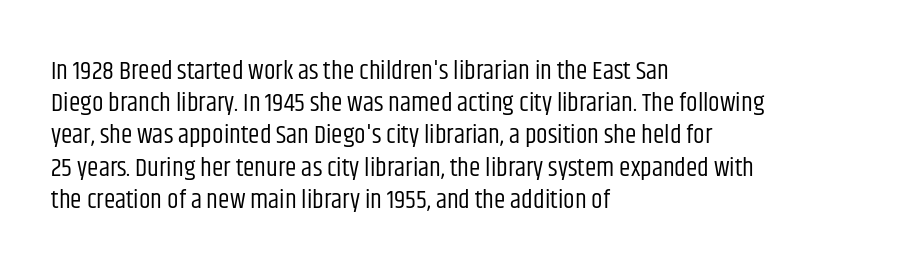
No letter is thick-stroked: the sample isn't bold. The lettering stays uniformly vertical, giving the passage a roman look. This sample uses plain, unmodified letter spacing. These lines stack with their left ends in a neat column. The gap between lines stays unmarked.
